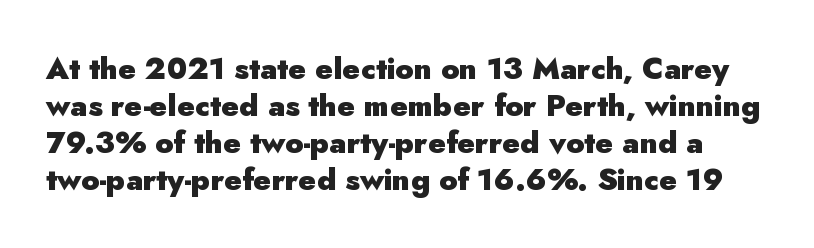
Q: Is the text bold? A: Yes.
Q: Is the text italic (slanted)? A: No, it is upright.
Q: Is the typeface a serif or a sans-serif typeface? A: Sans-serif.
Q: Is the text underlined? A: No.
Q: Is the spacing between letters normal or unusually wide? A: Normal.
Q: Width (condensed, normal, or wide)? A: Normal.
Q: Stroke contrast? A: Low.
Q: x-height? A: Small.
Q: Monospaced? A: No.
